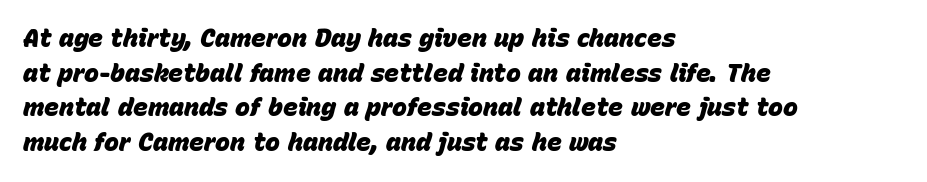
The image shows 25 px bold type, italic (leaning right); set left-aligned, normal line spacing (1.39x), normal letter spacing, not underlined.
